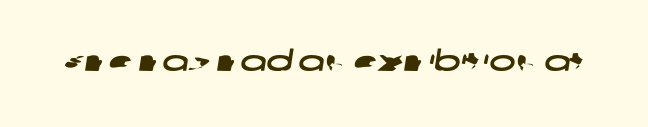
Font category for this specimen: sans-serif. Rule under the text: the space is simply empty. This sample has the flowing, uneven cadence of proportional lettering. Is the letter spacing exaggerated? No — it looks like the ordinary default.
